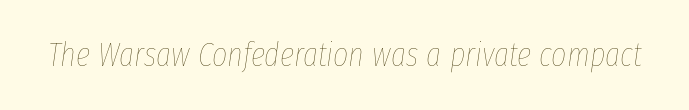
{"italic": "yes", "lean": "right", "slant_degrees": 8, "bold": "no", "weight": "thin", "width": "condensed", "stroke_contrast": "low", "x_height": "medium", "monospaced": "no", "underline": "no", "letter_spacing": "normal", "letter_spacing_em": 0.0, "glyph_px": 33}
